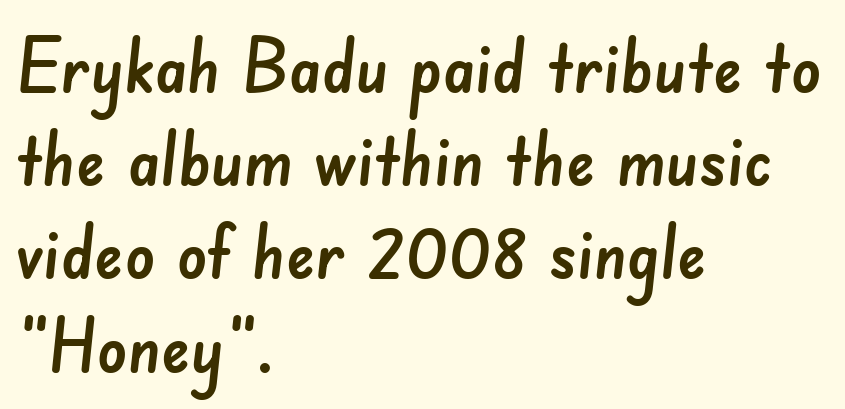
The image shows 74 px sans-serif type; set left-aligned, normal line spacing (1.26x), normal letter spacing, not underlined; low stroke contrast and a small x-height.
